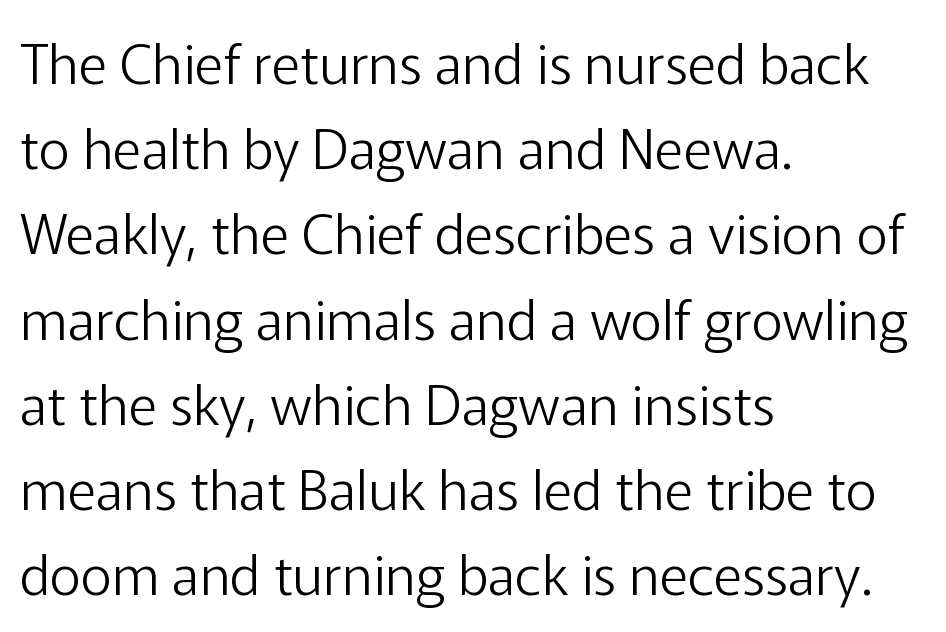
{"serif": "no", "italic": "no", "bold": "no", "weight": "light", "width": "normal", "stroke_contrast": "low", "x_height": "medium", "monospaced": "no", "underline": "no", "align": "left", "line_spacing": "normal", "line_spacing_ratio": 1.55, "letter_spacing": "normal", "letter_spacing_em": 0.0, "glyph_px": 55}
